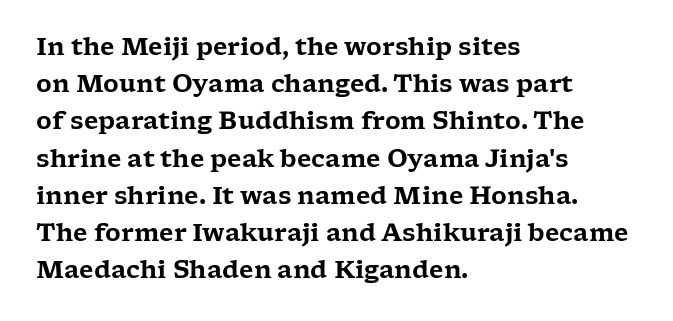
Q: Is the text italic (slanted)? A: No, it is upright.
Q: Is the text underlined? A: No.
Q: How is the paragraph aligned? A: Left-aligned.
Q: Is the spacing between letters normal or unusually wide? A: Normal.
Q: Is the spacing between lines tight, normal or loose? A: Normal.
